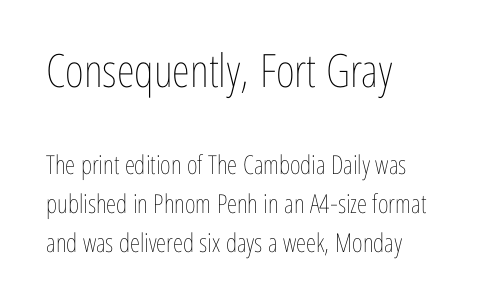
{"italic": "no", "bold": "no", "weight": "thin", "width": "condensed", "stroke_contrast": "low", "x_height": "medium", "monospaced": "no", "underline": "no", "align": "left", "line_spacing": "normal", "line_spacing_ratio": 1.49, "letter_spacing": "normal", "letter_spacing_em": 0.0, "larger_block": "first", "size_ratio": 1.77, "glyph_px": 46}
